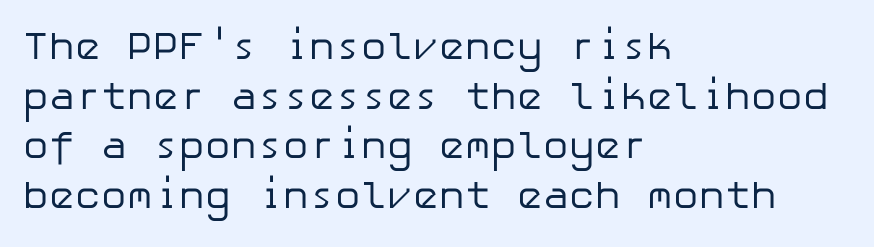
Examine the stroke ends and you'll find no serifs. These lines stack with their left ends in a neat column. Is there any slant? The stems are plumb. Stems here are at most as thick as an everyday book face. Nothing unusual about the tracking: characters are spaced as the font intends.
